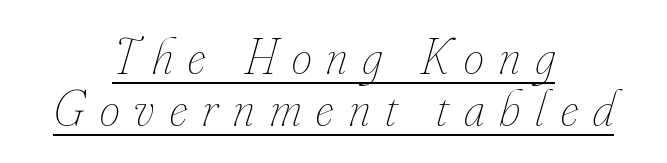
Q: Is the text bold? A: No.
Q: Is the text italic (slanted)? A: Yes, it leans right by about 16 degrees.
Q: Is the text underlined? A: Yes.
Q: How is the paragraph aligned? A: Centered.
Q: Is the spacing between letters normal or unusually wide? A: Unusually wide.
Q: Is the spacing between lines tight, normal or loose? A: Tight.
Q: Width (condensed, normal, or wide)? A: Condensed.
Q: Stroke contrast? A: Low.
Q: x-height? A: Small.
Q: Monospaced? A: No.
